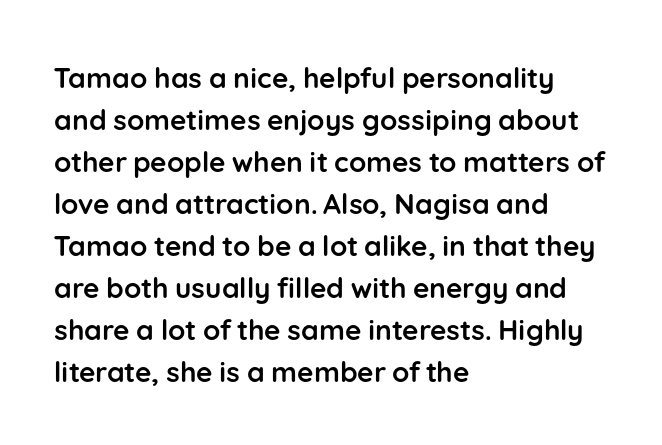
The rendering keeps characters at their native spacing. The letters stand straight up with perfectly vertical stems. Left-aligned paragraph, ragged on the right. This rendering features lettering with no underline.
